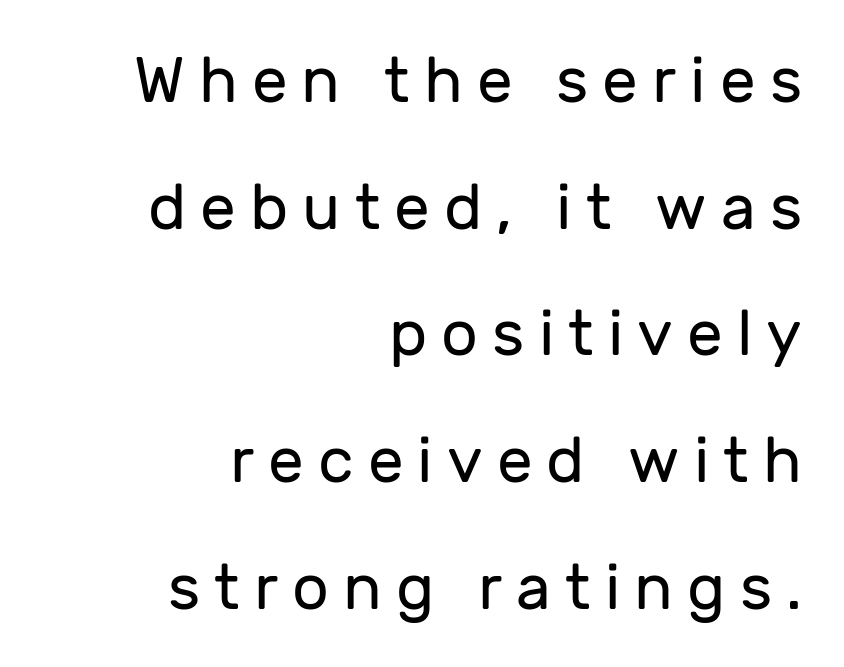
The letters look calm and open, with moderate or lighter stems. No italicization has been applied; the sample stays upright. The passage shown has open, widely tracked lettering throughout. Type without underlining. The characters display no serif detailing; their extremities are plain.
